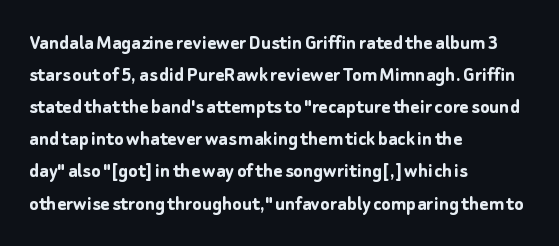
{"italic": "no", "bold": "yes", "underline": "no", "align": "left", "line_spacing": "normal", "line_spacing_ratio": 1.46, "letter_spacing": "normal", "letter_spacing_em": 0.0, "glyph_px": 22}
